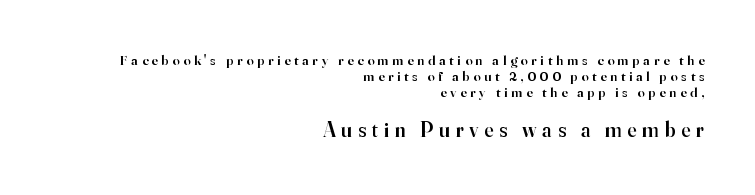
Q: Is the text bold? A: Semi-bold.
Q: Is the text italic (slanted)? A: No, it is upright.
Q: Is the text underlined? A: No.
Q: How is the paragraph aligned? A: Right-aligned.
Q: Is the spacing between letters normal or unusually wide? A: Unusually wide.
Q: Is the spacing between lines tight, normal or loose? A: Tight.
Q: Which block of text is set in a larger size, the first (top) or the second (bottom)? A: The second (bottom) one.
